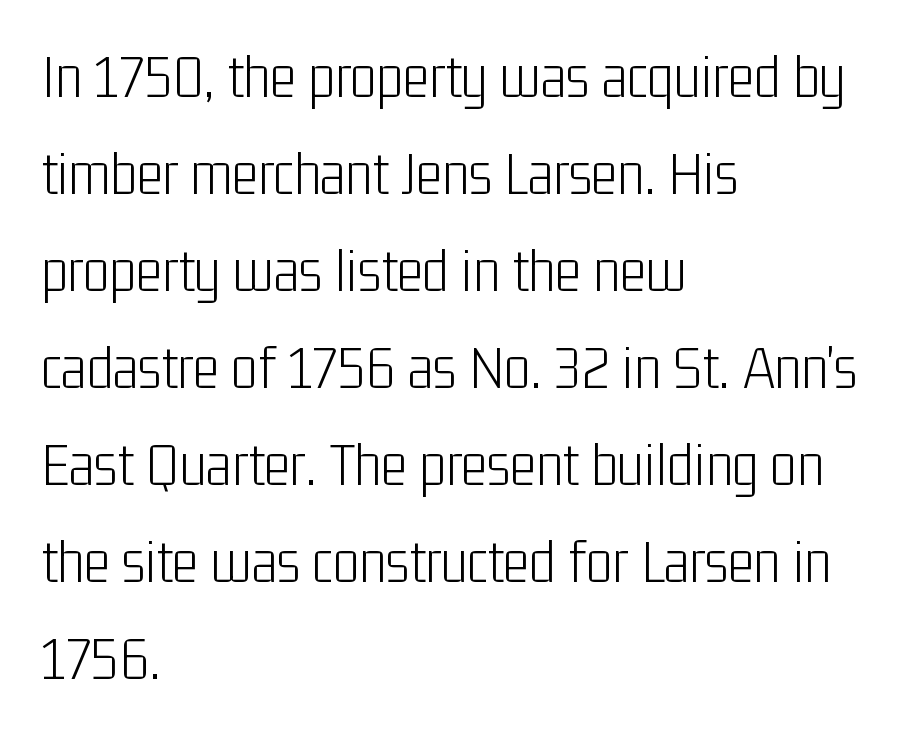
Heft: none added — not bold. Just letters on the line, the space beneath them empty. The face used here is rendered with its standard letterfit. I'd call this a sans setting — the letters go barefoot.
